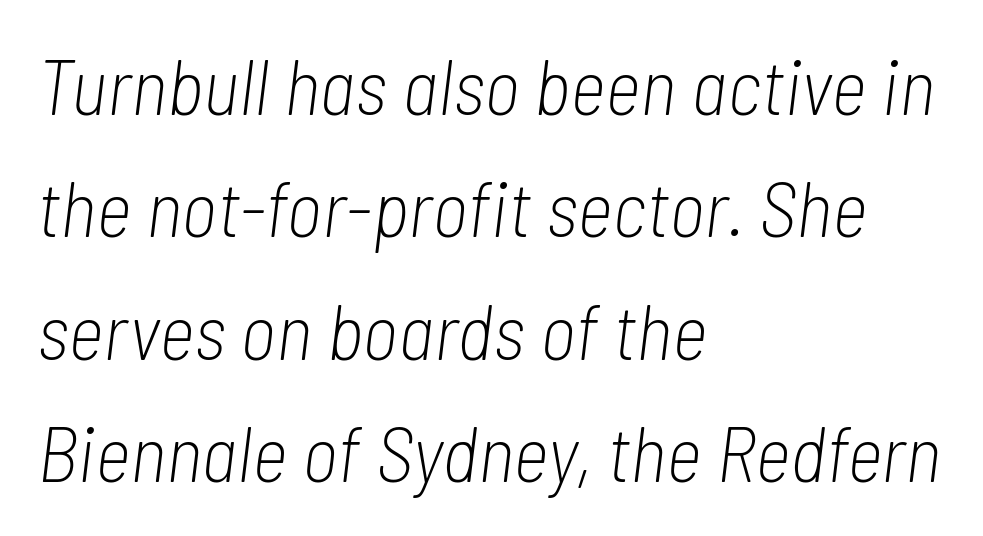
Q: Is the text bold? A: No.
Q: Is the text italic (slanted)? A: Yes, it leans right by about 7 degrees.
Q: Is the text underlined? A: No.
Q: How is the paragraph aligned? A: Left-aligned.
Q: Is the spacing between letters normal or unusually wide? A: Normal.
Q: Is the spacing between lines tight, normal or loose? A: Normal.
Q: Width (condensed, normal, or wide)? A: Condensed.
Q: Stroke contrast? A: Low.
Q: x-height? A: Medium.
Q: Monospaced? A: No.
